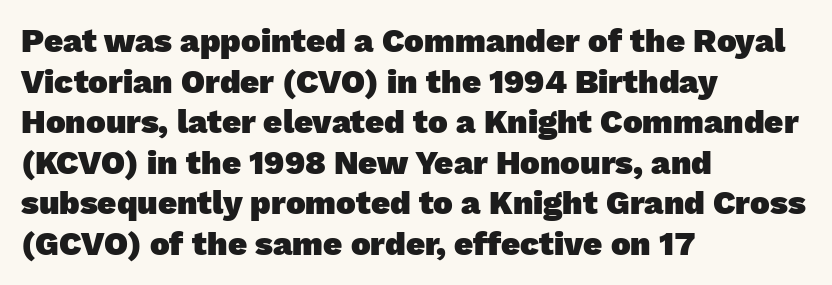
{"serif": "no", "bold": "yes", "weight": "heavy", "width": "normal", "stroke_contrast": "low", "x_height": "medium", "monospaced": "no", "underline": "no", "align": "left", "line_spacing_ratio": 1.23, "letter_spacing": "normal", "letter_spacing_em": 0.0, "glyph_px": 33}
